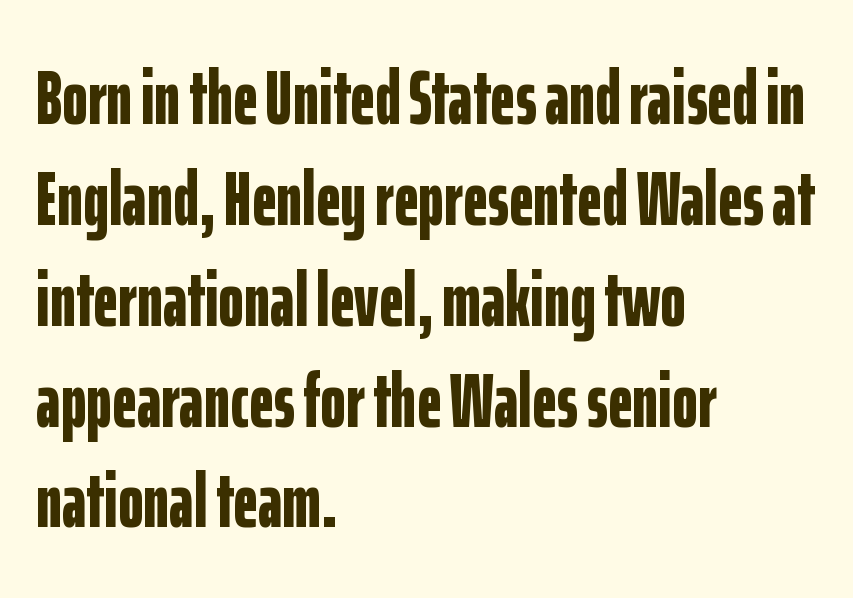
The area under the type is left untouched. Italic: no, the glyphs are upright roman. The passage shown has conventional tracking throughout. Is this a fixed-width face? No — the glyphs have proportional, varying widths. Grotesque or geometric, the face here clearly has no serifs. Is the block centered? No — it sits flush against the left margin.
